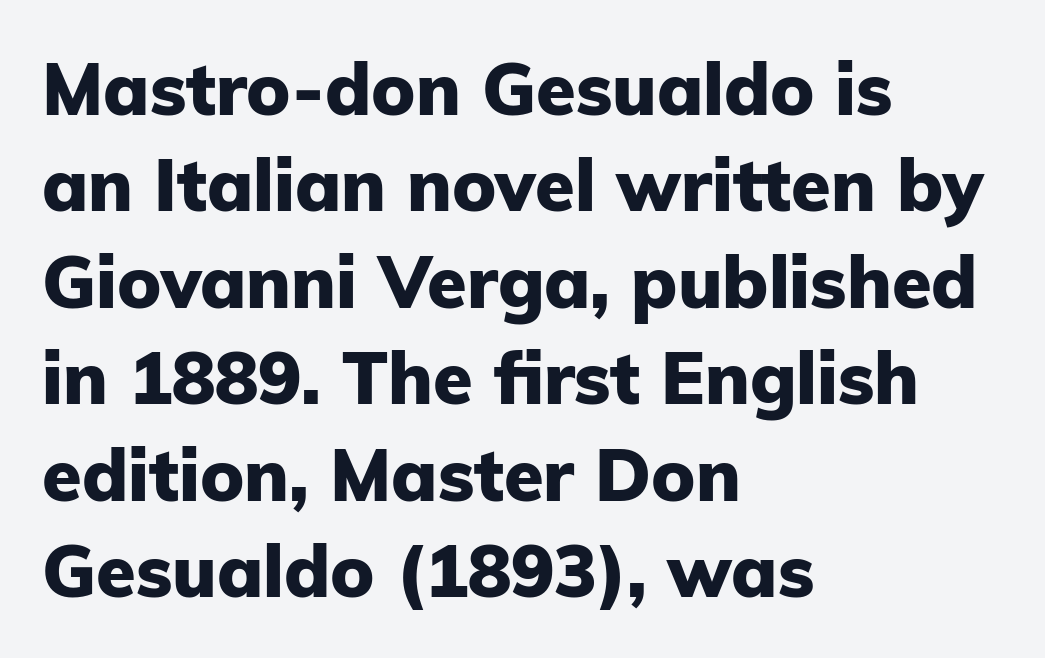
Regarding leading, the lines here are spaced in the standard way. Decoration check: the copy has no underline. Look at the stroke-to-counter ratio: heavy, a bold. Default kerning and tracking; the words read as compact shapes. Each letter's strokes conclude bluntly, with no projecting serifs. The lettering holds an erect, upright posture throughout.
